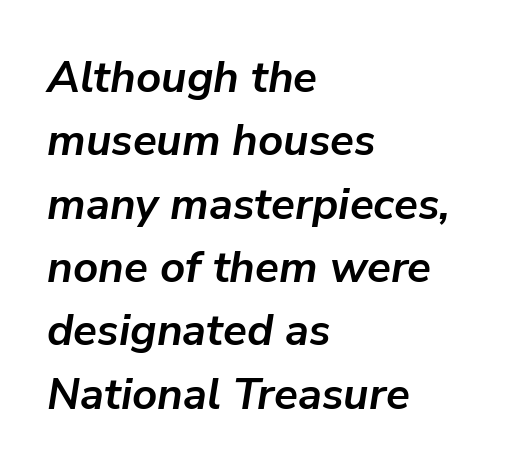
{"italic": "yes", "lean": "right", "slant_degrees": 9, "bold": "yes", "weight": "semibold", "width": "normal", "stroke_contrast": "low", "x_height": "medium", "monospaced": "no", "underline": "no", "align": "left", "line_spacing": "normal", "line_spacing_ratio": 1.44, "letter_spacing": "normal", "letter_spacing_em": 0.0, "glyph_px": 44}
